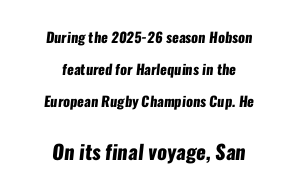
You could call the tracking neutral — neither tight nor loose. Each line is balanced around a shared central axis. Is there much room between lines? Yes — plenty of vertical air separates them. The area under the type is left untouched.
